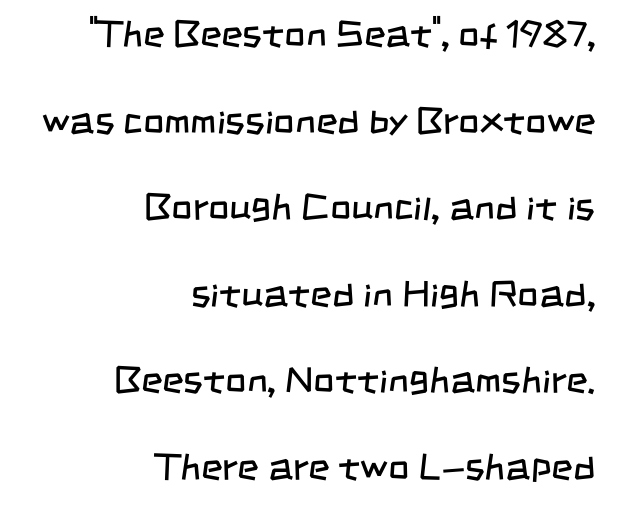
Q: Is the text bold? A: No.
Q: Is the typeface a serif or a sans-serif typeface? A: Sans-serif.
Q: Is the text underlined? A: No.
Q: How is the paragraph aligned? A: Right-aligned.
Q: Is the spacing between letters normal or unusually wide? A: Normal.
Q: Is the spacing between lines tight, normal or loose? A: Loose.
Q: Width (condensed, normal, or wide)? A: Condensed.
Q: Stroke contrast? A: Low.
Q: x-height? A: Large.
Q: Monospaced? A: No.
